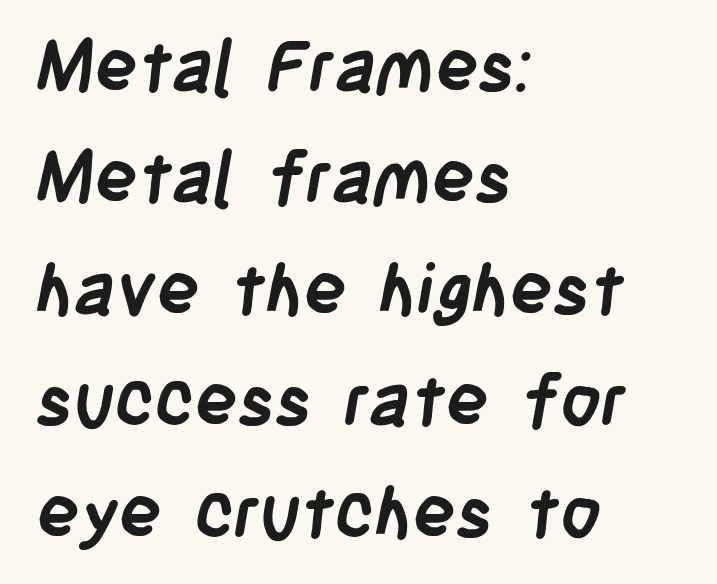
{"serif": "no", "bold": "yes", "weight": "semibold", "width": "condensed", "stroke_contrast": "low", "x_height": "large", "monospaced": "no", "underline": "no", "align": "left", "line_spacing": "normal", "line_spacing_ratio": 1.57, "letter_spacing": "normal", "letter_spacing_em": 0.0, "glyph_px": 71}
